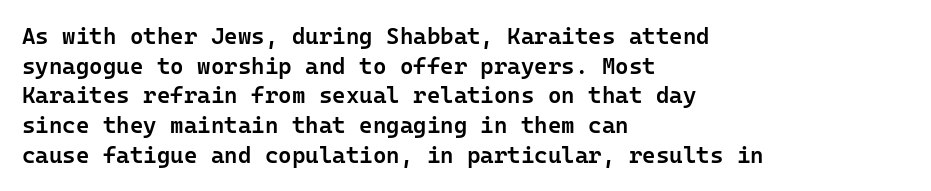
Q: Is the text bold? A: Semi-bold.
Q: Is the text italic (slanted)? A: No, it is upright.
Q: Is the text underlined? A: No.
Q: How is the paragraph aligned? A: Left-aligned.
Q: Is the spacing between letters normal or unusually wide? A: Normal.
Q: Is the spacing between lines tight, normal or loose? A: Normal.
